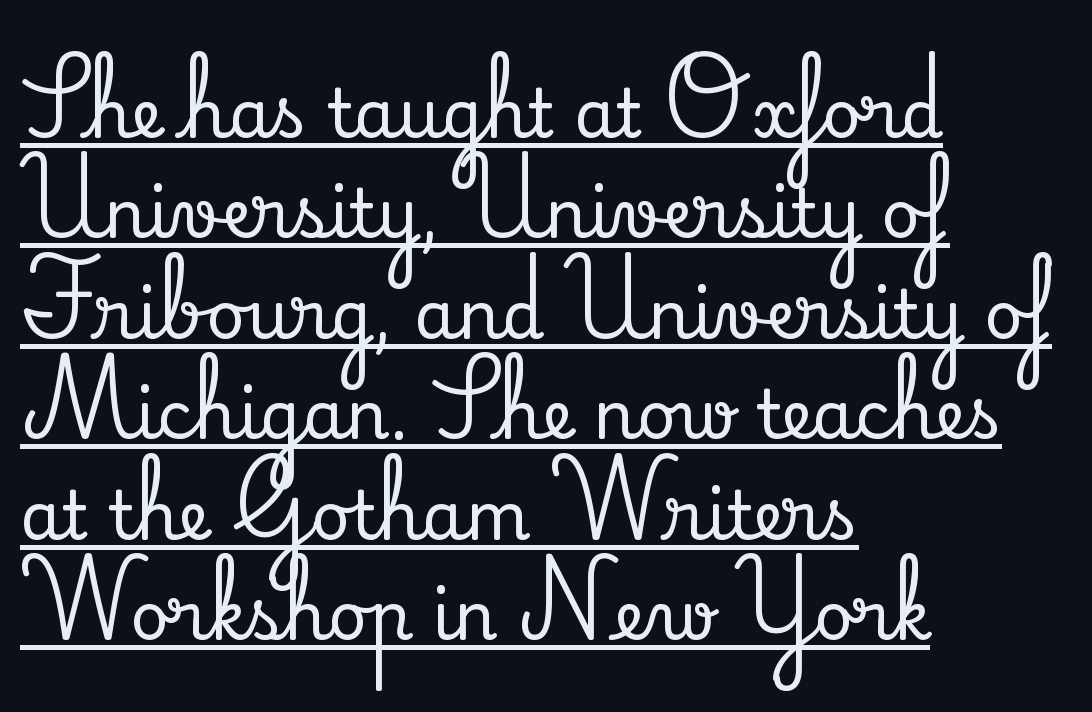
The paragraph shown leans on its left margin. The letters stand upright; this is a roman face. The specimen includes a rule beneath the text block's lines. Spacing verdict: proportional, widths tailored to each character. The type family on display is of the serif kind. Caption: standard tracking, unaltered.
